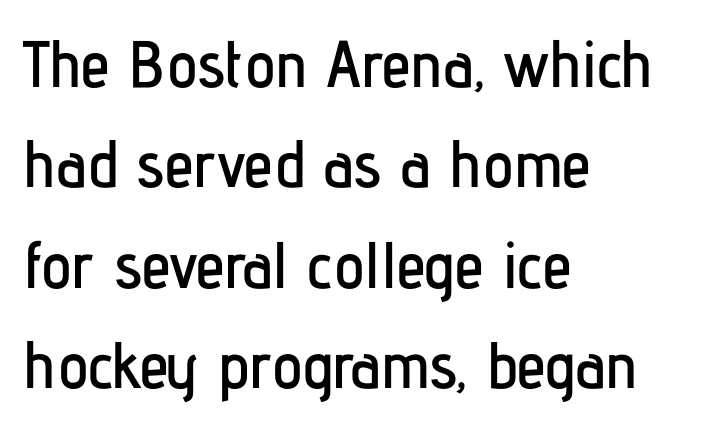
Horizontally, the lines are justified to the leading edge only. Posture: vertical. How would I describe the line gaps? Plain and ordinary. The space beneath each line is pristine and unruled.
